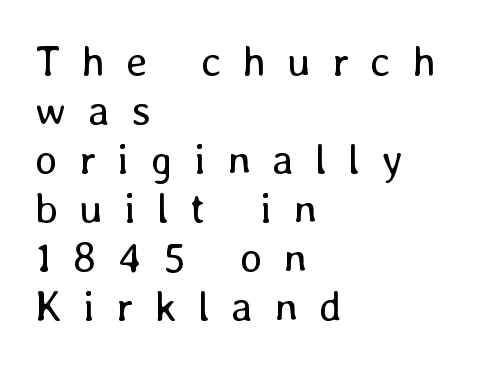
{"italic": "no", "bold": "no", "weight": "regular", "width": "normal", "stroke_contrast": "low", "x_height": "medium", "monospaced": "no", "underline": "no", "align": "left", "line_spacing": "tight", "line_spacing_ratio": 1.14, "letter_spacing": "wide", "letter_spacing_em": 0.49, "glyph_px": 43}
